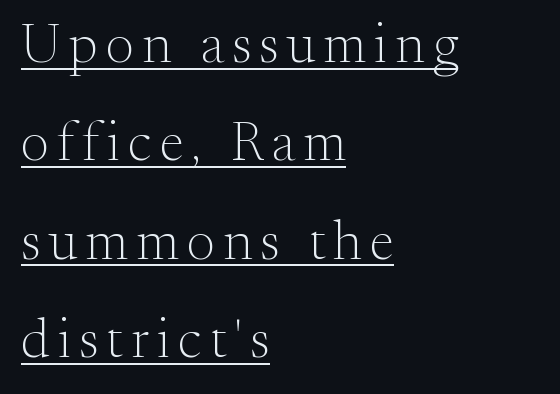
{"serif": "yes", "italic": "no", "bold": "no", "weight": "light", "width": "normal", "stroke_contrast": "medium", "x_height": "small", "monospaced": "no", "underline": "yes", "align": "left", "line_spacing_ratio": 1.79, "glyph_px": 55}
